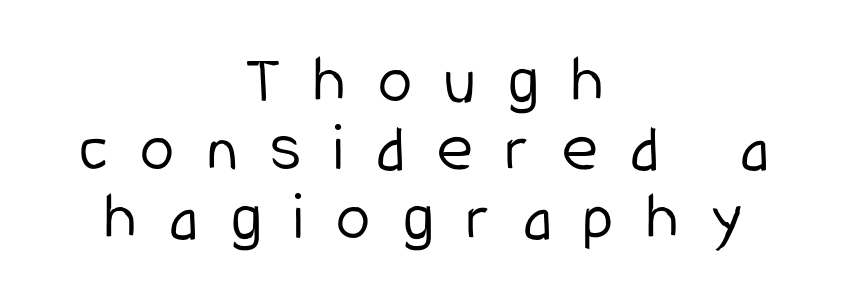
Looks like regular typesetting: each glyph gets only the width it needs. The font is comparable to plain body text, perhaps lighter. Honestly, there is no underline to notice here at all. Posture: vertical. The block of text is dense from top to bottom, with scant space between rows. Honestly, the letter spacing is so wide it's the main thing you notice.
